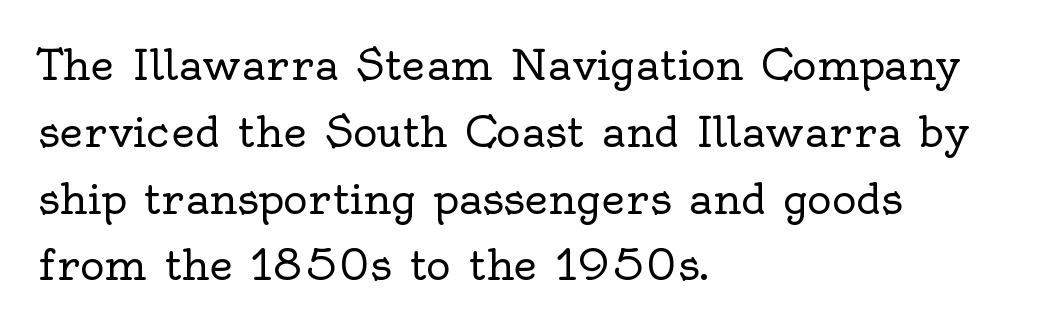
This is roman type, the default non-slanted kind. The line-height multiplier appears to be the usual default. Line beginnings align vertically; line endings do not. The face used here is proportionally spaced, like ordinary book or web type.
